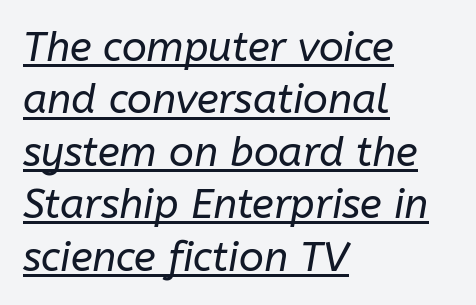
The image shows 41 px regular-weight type, italic (leaning right); set left-aligned, normal line spacing (1.28x), normal letter spacing, underlined; low stroke contrast and a medium x-height.
